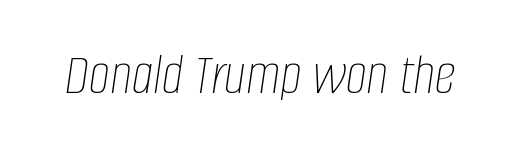
The face used here is proportionally spaced, like ordinary book or web type. Does extra space separate the letters? No, they use regular spacing. Posture: slanted. Heaviness? Minimal to ordinary, like unemphasized prose. The strip under each line holds only bare page.
